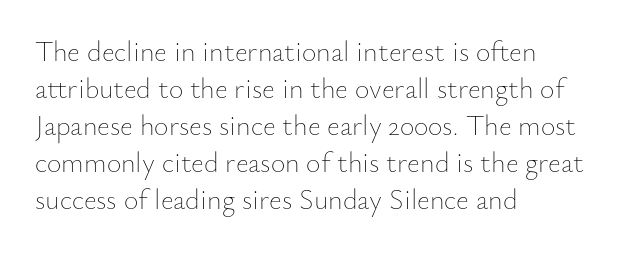
The image shows 28 px thin type, upright; set left-aligned, normal line spacing (1.32x), normal letter spacing, not underlined; low stroke contrast and a small x-height.
